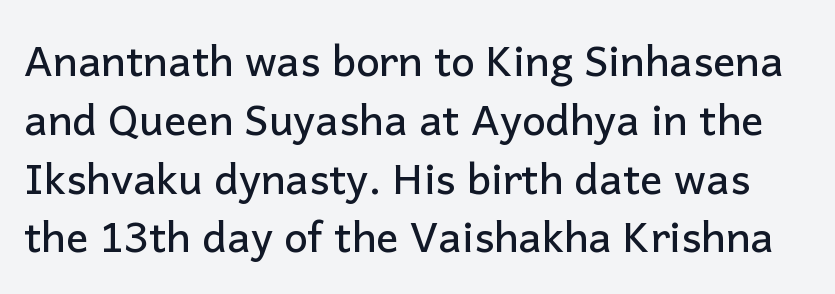
{"serif": "no", "italic": "no", "width": "normal", "stroke_contrast": "low", "x_height": "medium", "monospaced": "no", "underline": "no", "line_spacing": "normal", "line_spacing_ratio": 1.4, "letter_spacing": "normal", "letter_spacing_em": 0.0, "glyph_px": 42}
